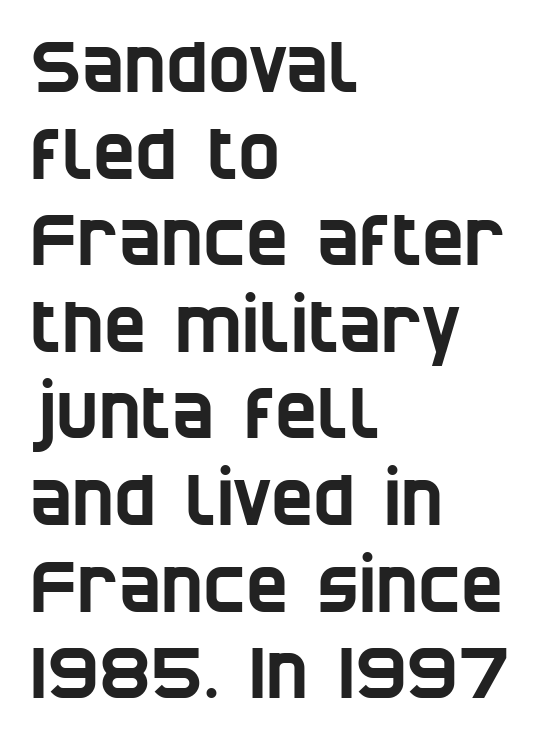
The image shows 71 px condensed sans-serif type; set left-aligned, line spacing 1.22x, normal letter spacing, not underlined; low stroke contrast and a large x-height.
